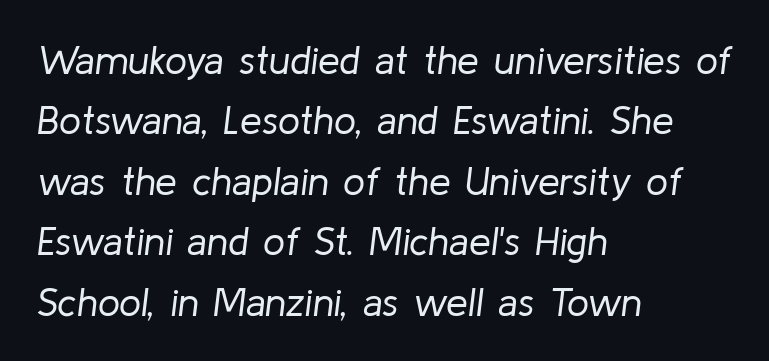
Q: Is the text bold? A: No.
Q: Is the text italic (slanted)? A: Yes, it leans right by about 8 degrees.
Q: Is the text underlined? A: No.
Q: How is the paragraph aligned? A: Left-aligned.
Q: Is the spacing between letters normal or unusually wide? A: Normal.
Q: Is the spacing between lines tight, normal or loose? A: Normal.
Q: Width (condensed, normal, or wide)? A: Normal.
Q: Stroke contrast? A: Low.
Q: x-height? A: Medium.
Q: Monospaced? A: No.
